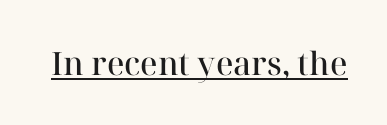
Notice how a bar underscores the lettering throughout. In terms of letterform style, serifs are clearly present. Italic? Not at all — the glyphs are vertical. You could call the tracking neutral — neither tight nor loose. Think of a printed novel: that variable character pitch is what you see here.
